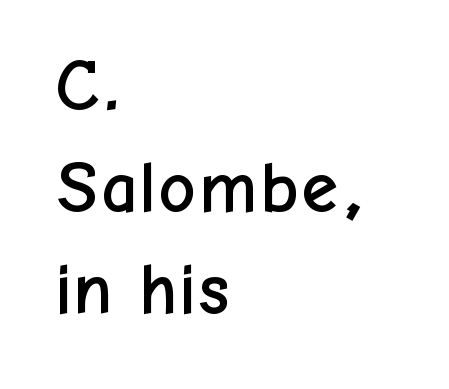
Q: Is the text italic (slanted)? A: No, it is upright.
Q: Is the typeface a serif or a sans-serif typeface? A: Sans-serif.
Q: Is the text underlined? A: No.
Q: How is the paragraph aligned? A: Left-aligned.
Q: Is the spacing between letters normal or unusually wide? A: Normal.
Q: Is the spacing between lines tight, normal or loose? A: Normal.
Q: Width (condensed, normal, or wide)? A: Normal.
Q: Stroke contrast? A: Low.
Q: x-height? A: Medium.
Q: Monospaced? A: No.
